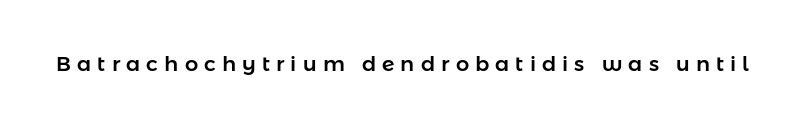
{"italic": "no", "underline": "no", "letter_spacing": "wide", "letter_spacing_em": 0.29, "glyph_px": 21}
